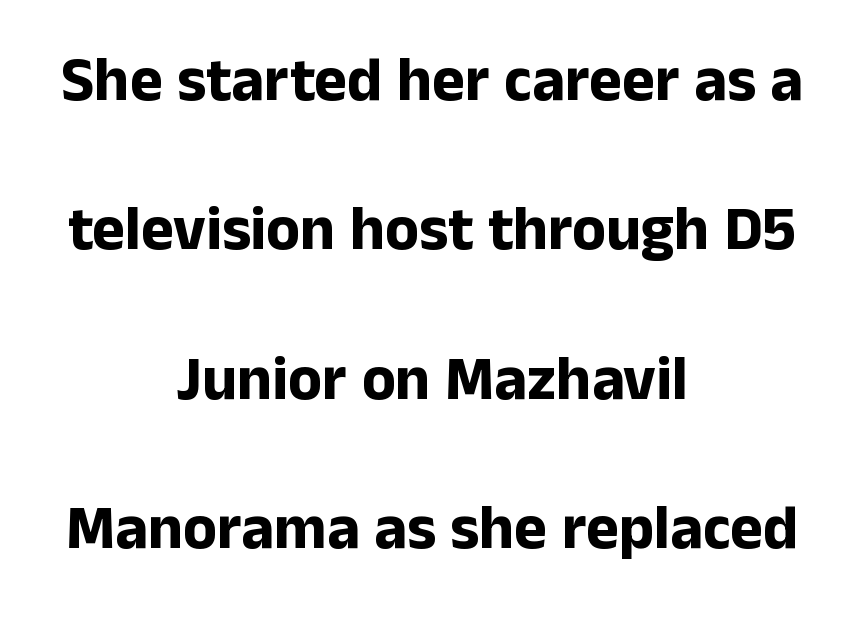
Q: Is the text bold? A: Yes.
Q: Is the text italic (slanted)? A: No, it is upright.
Q: Is the typeface a serif or a sans-serif typeface? A: Sans-serif.
Q: Is the text underlined? A: No.
Q: How is the paragraph aligned? A: Centered.
Q: Is the spacing between letters normal or unusually wide? A: Normal.
Q: Is the spacing between lines tight, normal or loose? A: Loose.
Q: Width (condensed, normal, or wide)? A: Normal.
Q: Stroke contrast? A: Low.
Q: x-height? A: Medium.
Q: Monospaced? A: No.
